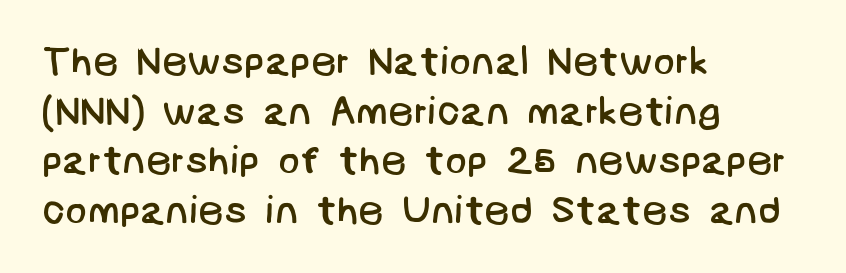
The image shows 40 px regular-weight sans-serif type; set left-aligned, line spacing 1.24x, normal letter spacing, not underlined; low stroke contrast and a large x-height.
